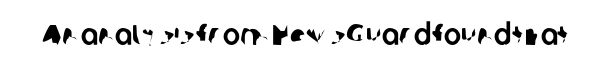
Check where the strokes stop: nothing finishes them off — pure sans. Nobody touched the tracking dial on this one. The letters advance in unequal steps, a hallmark of proportional type. The specimen omits any rule beneath the text block's lines.
